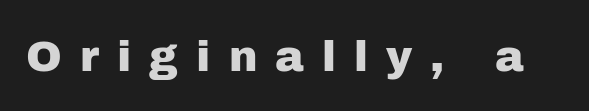
A typesetter would call this proportional, since set widths differ per character. I'd call this a sans setting — the letters go barefoot. Nobody drew a line under any word here. In terms of posture, this sample is upright. The horizontal fit of the characters is loose and conspicuously gappy.
